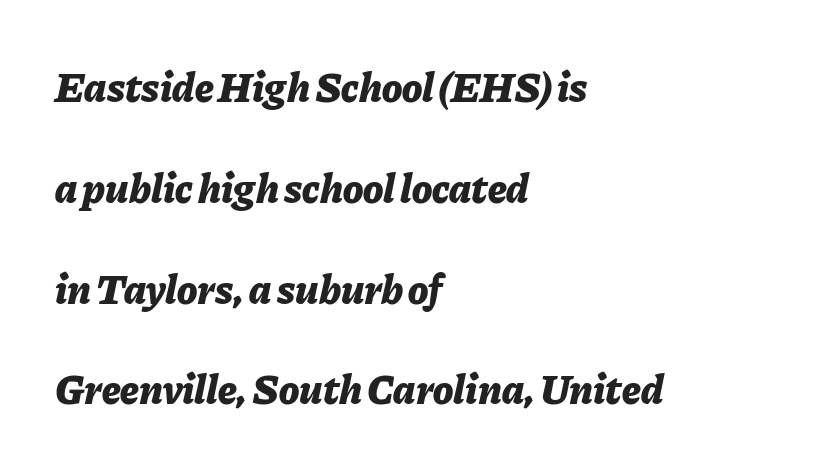
The face used here is rendered with its standard letterfit. Leading is clearly above the norm, producing a sparse column. Spacing verdict: proportional, widths tailored to each character. Every letter is thick-stroked: bold, no question.
